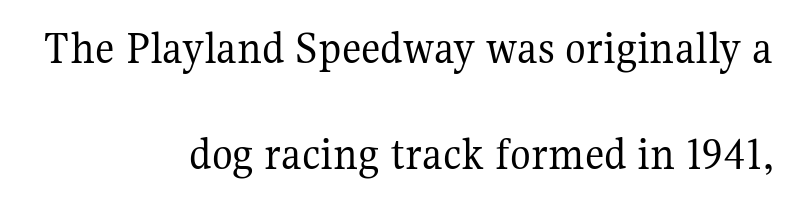
{"serif": "yes", "italic": "no", "bold": "no", "weight": "regular", "width": "normal", "stroke_contrast": "medium", "x_height": "medium", "monospaced": "no", "underline": "no", "align": "right", "line_spacing": "loose", "line_spacing_ratio": 2.2, "letter_spacing": "normal", "letter_spacing_em": 0.0, "glyph_px": 48}
